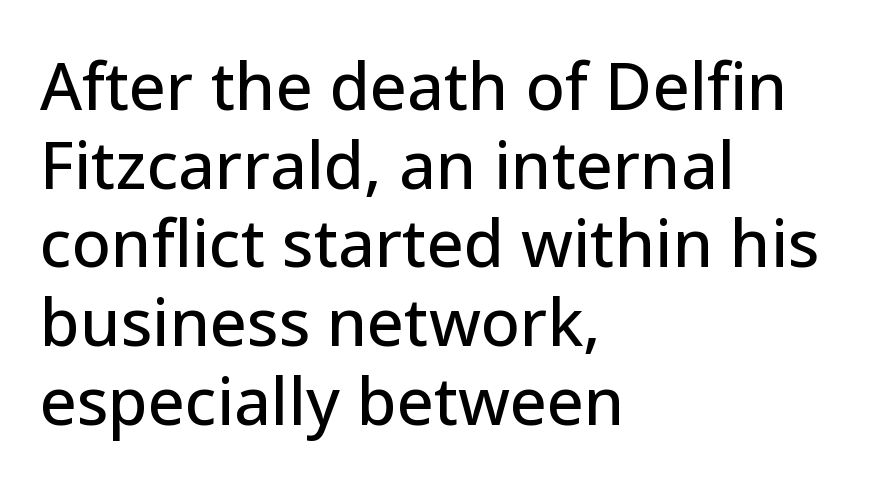
{"serif": "no", "italic": "no", "width": "normal", "stroke_contrast": "low", "x_height": "medium", "monospaced": "no", "underline": "no", "align": "left", "line_spacing_ratio": 1.21, "letter_spacing": "normal", "letter_spacing_em": 0.0, "glyph_px": 65}
